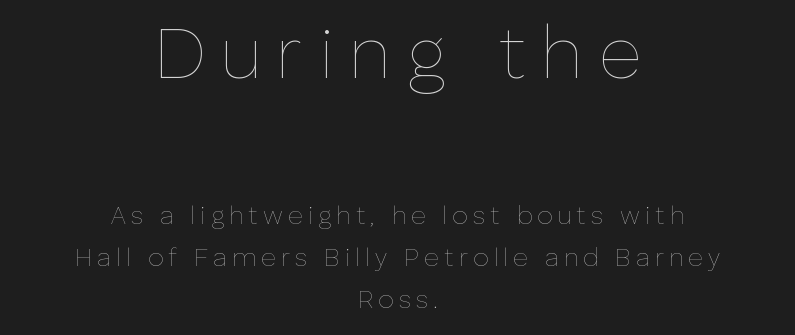
Varying glyph widths throughout — classic text-font behaviour. Scale decreases going downward across the two blocks. This sample uses expanded letter spacing, leaving extra air between glyphs. Stem width sits at or under what a default text font uses.
